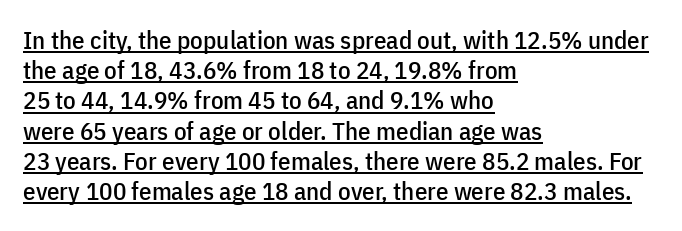
The image shows 25 px text type, upright; set left-aligned, line spacing 1.21x, normal letter spacing, underlined.
